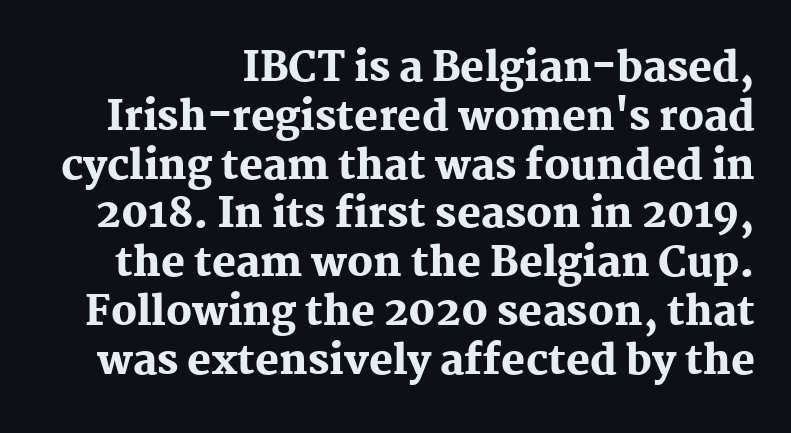
Short note: letters normally spaced. Stroke thickness is high; the sample reads as a true bold. This sample has the flowing, uneven cadence of proportional lettering. Notice how the stems are strictly vertical — no italics here.
